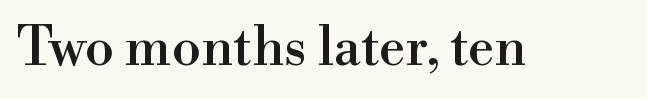
Q: Is the text italic (slanted)? A: No, it is upright.
Q: Is the typeface a serif or a sans-serif typeface? A: Serif.
Q: Is the text underlined? A: No.
Q: Is the spacing between letters normal or unusually wide? A: Normal.
Q: Width (condensed, normal, or wide)? A: Normal.
Q: x-height? A: Small.
Q: Monospaced? A: No.
